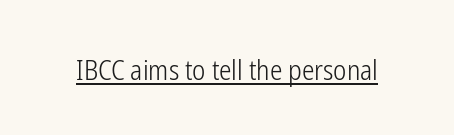
The passage shown is typed in a proportional face where columns would drift. Nope, not italic — everything's standing straight. Standard letterfit; no display-style spreading of the glyphs. The weight would be labelled regular, book, light, or lighter still. Regarding serifs, this sample does without them. This sample carries an underscore along the baseline area.
